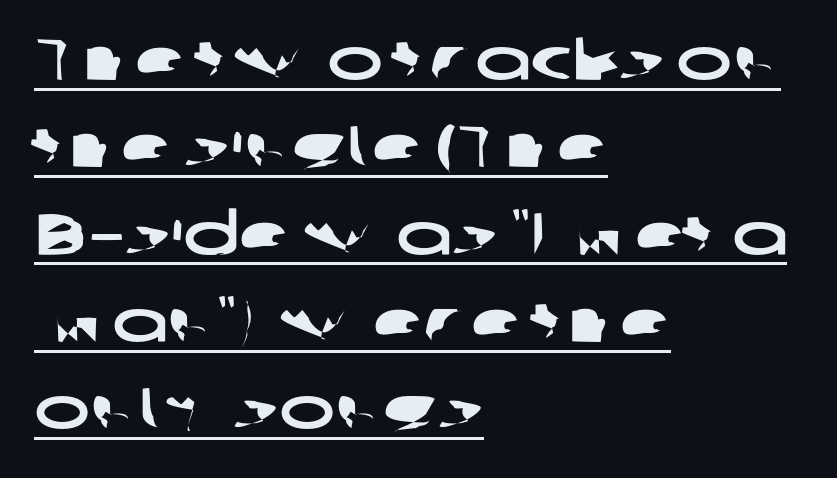
To sum up the face: it is a sans, with no serifs. Tracking here is standard; glyphs follow each other at the usual distance. Here the designer chose a conventional face with non-uniform glyph widths. A normal amount of white space separates one row of letters from the next. Compared with undecorated copy, this sample adds a rule below the words. The compositor pushed each line to the left boundary.
